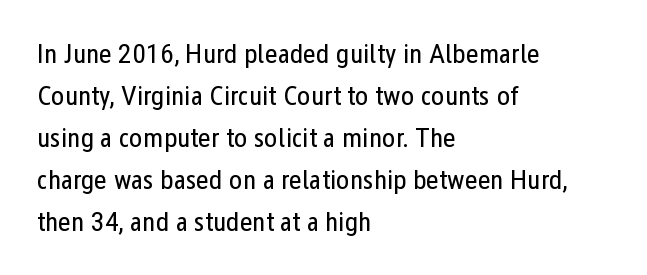
The image shows 28 px regular-weight, condensed sans-serif type, upright; set left-aligned, normal line spacing (1.5x), normal letter spacing, not underlined; low stroke contrast and a medium x-height.
